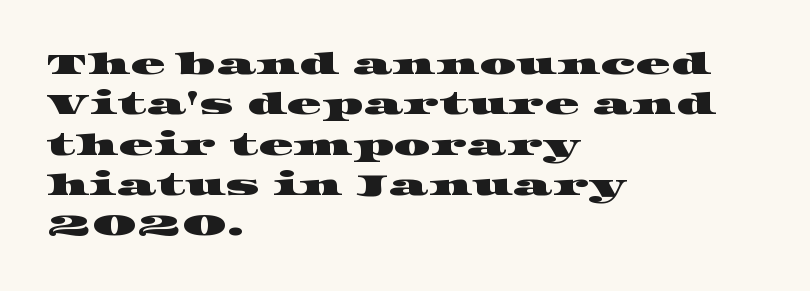
These lines are set flush left with a ragged right edge. Each letter keeps its own natural width here, so spacing adapts to shape. Tracking value appears to be zero — textbook default spacing. This rendering employs a face with finishing strokes, i.e., a serif. Interline gaps are of average width in this sample.
